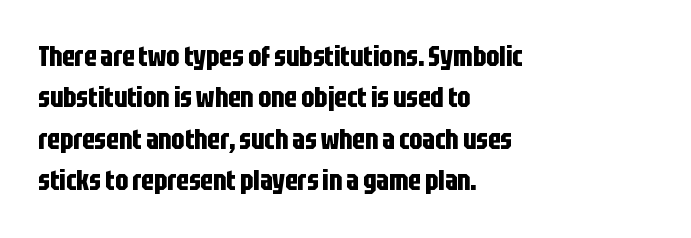
Words appear dense and cohesive because spacing is normal. These lines carry a lot of weight — the face is fully bold. The glyphs are unaccompanied by any horizontal stroke below them. The face used here is proportionally spaced, like ordinary book or web type. Students, observe: this is what conventionally led text looks like.
